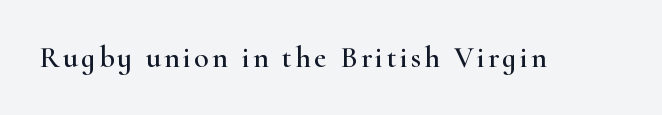
{"serif": "yes", "italic": "no", "width": "wide", "stroke_contrast": "high", "x_height": "small", "monospaced": "no", "underline": "no", "glyph_px": 30}
